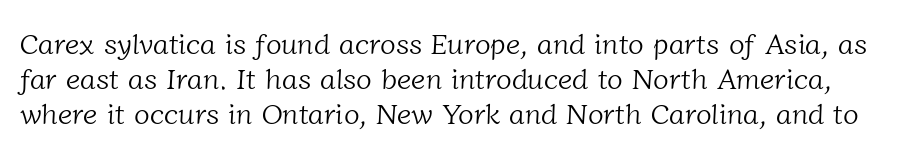
Q: Is the text bold? A: No.
Q: Is the typeface a serif or a sans-serif typeface? A: Serif.
Q: Is the text underlined? A: No.
Q: Is the spacing between letters normal or unusually wide? A: Normal.
Q: Width (condensed, normal, or wide)? A: Normal.
Q: Stroke contrast? A: Low.
Q: x-height? A: Medium.
Q: Monospaced? A: No.
